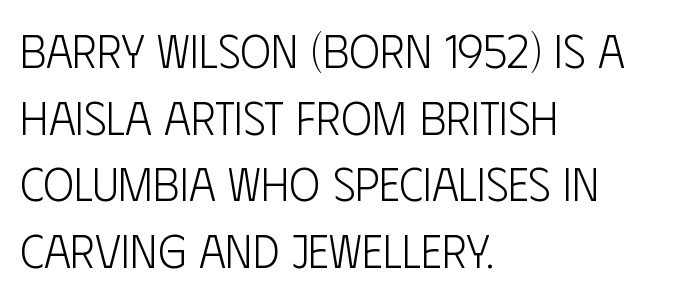
This rendering leaves character spacing at its baseline value. Teacher's note: observe the even left margin — that is flush-left alignment. Quick note: not italic, upright. Letterform terminals end flat and unadorned throughout the passage. Stem width sits at or under what a default text font uses. Varying glyph widths throughout — classic text-font behaviour.
